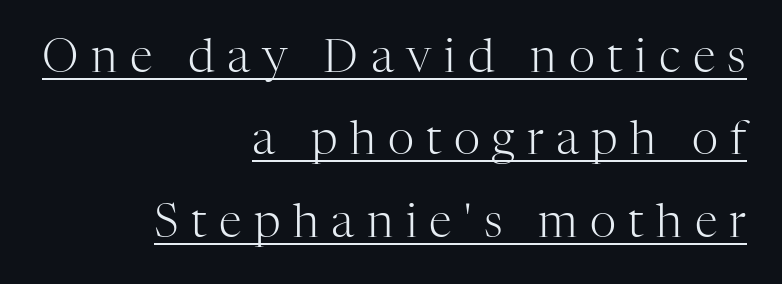
The image shows 46 px light serif type, upright; set right-aligned, line spacing 1.79x, unusually wide letter spacing (+0.27 em), underlined; high stroke contrast and a medium x-height.
